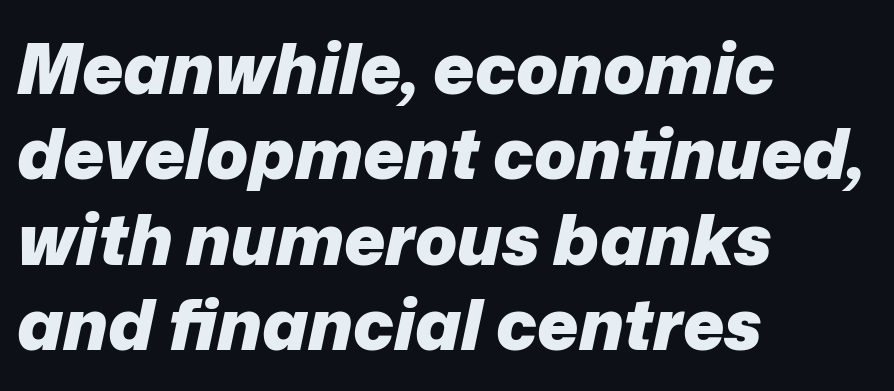
The image shows 70 px heavy type, italic (leaning right); set left-aligned, line spacing 1.22x, normal letter spacing, not underlined; low stroke contrast and a medium x-height.
